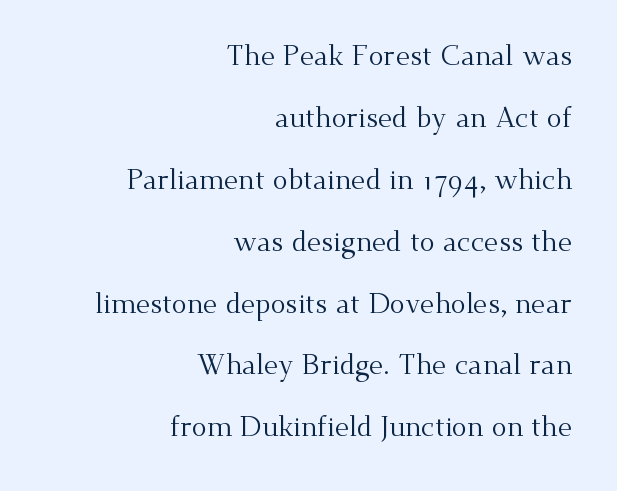
Q: Is the text bold? A: No.
Q: Is the text italic (slanted)? A: No, it is upright.
Q: Is the typeface a serif or a sans-serif typeface? A: Serif.
Q: Is the text underlined? A: No.
Q: How is the paragraph aligned? A: Right-aligned.
Q: Is the spacing between letters normal or unusually wide? A: Normal.
Q: Is the spacing between lines tight, normal or loose? A: Loose.
Q: Width (condensed, normal, or wide)? A: Normal.
Q: Stroke contrast? A: Medium.
Q: x-height? A: Small.
Q: Monospaced? A: No.
